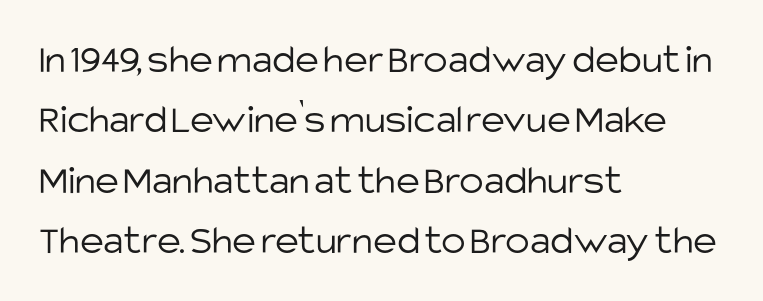
{"serif": "no", "italic": "no", "bold": "no", "weight": "light", "width": "normal", "stroke_contrast": "low", "x_height": "large", "monospaced": "no", "underline": "no", "align": "left", "line_spacing": "normal", "line_spacing_ratio": 1.47, "letter_spacing": "normal", "letter_spacing_em": 0.0, "glyph_px": 41}
